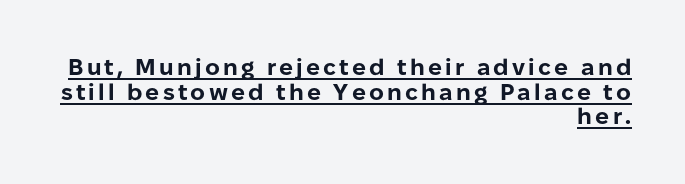
Q: Is the text bold? A: Yes.
Q: Is the text italic (slanted)? A: No, it is upright.
Q: Is the text underlined? A: Yes.
Q: How is the paragraph aligned? A: Right-aligned.
Q: Is the spacing between lines tight, normal or loose? A: Tight.
